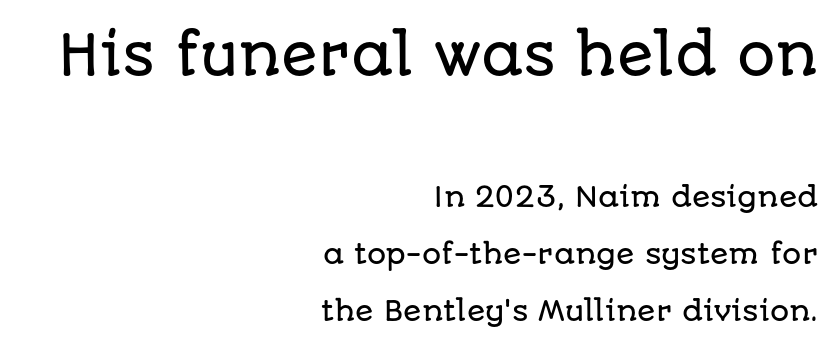
{"serif": "no", "italic": "no", "width": "normal", "stroke_contrast": "low", "x_height": "large", "monospaced": "no", "underline": "no", "align": "right", "line_spacing": "loose", "line_spacing_ratio": 2.12, "letter_spacing": "normal", "letter_spacing_em": 0.0, "larger_block": "first", "size_ratio": 2.0, "glyph_px": 54}
